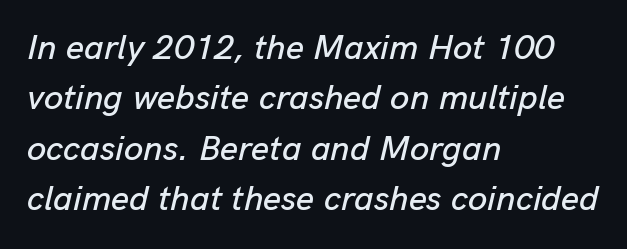
The image shows 35 px text type, italic (leaning right); set left-aligned, normal line spacing (1.44x), normal letter spacing, not underlined; low stroke contrast and a medium x-height.
